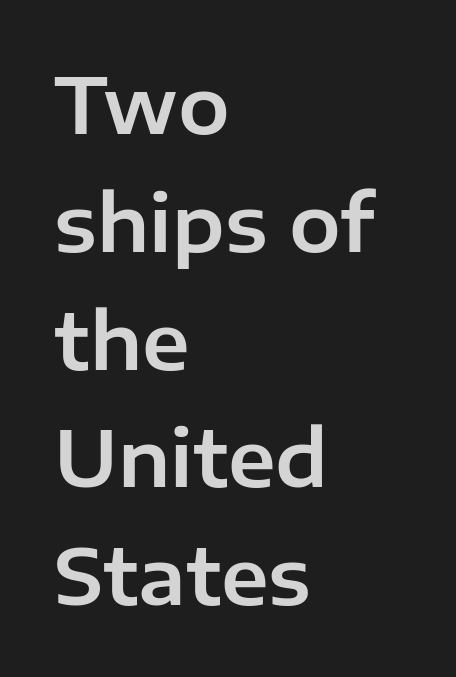
{"serif": "no", "italic": "no", "width": "normal", "stroke_contrast": "low", "x_height": "medium", "monospaced": "no", "underline": "no", "align": "left", "line_spacing": "normal", "line_spacing_ratio": 1.53, "letter_spacing": "normal", "letter_spacing_em": 0.0, "glyph_px": 77}
